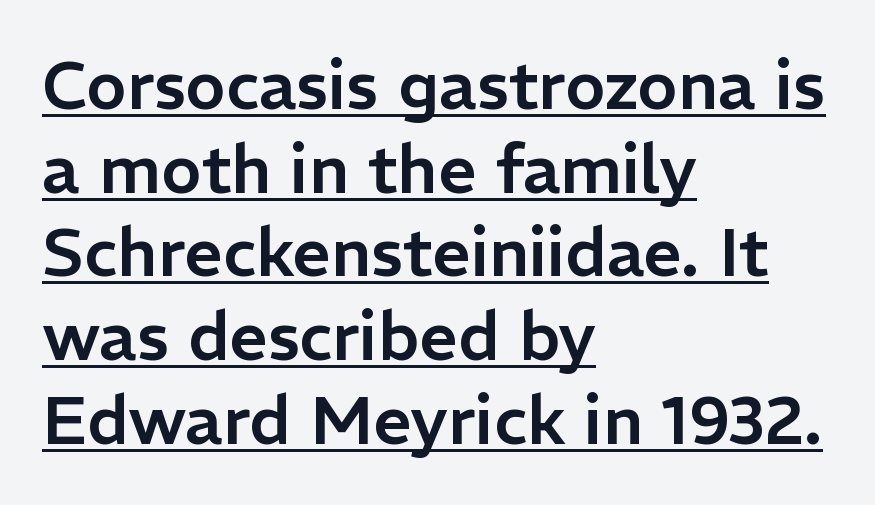
In terms of posture, this sample is upright. Each letter keeps its own natural width here, so spacing adapts to shape. Students, note that the glyphs here touch the page at normal intervals. The passage shown is underscored from start to finish.
